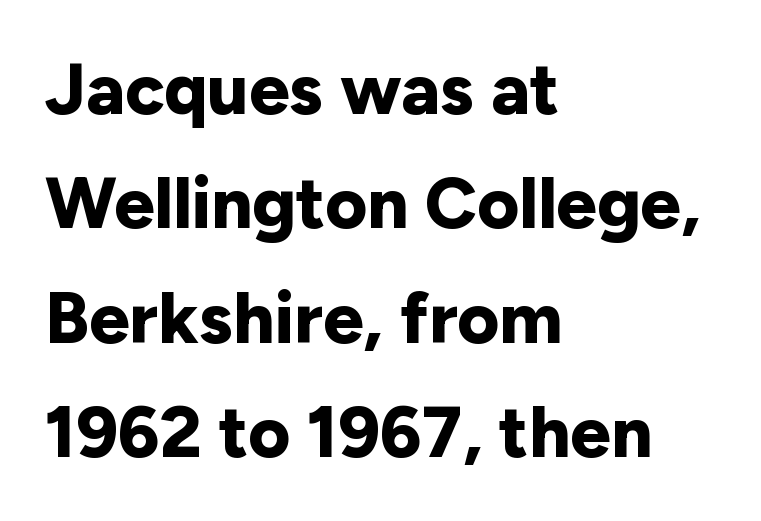
{"serif": "no", "italic": "no", "bold": "yes", "weight": "bold", "width": "normal", "stroke_contrast": "low", "x_height": "medium", "monospaced": "no", "underline": "no", "align": "left", "line_spacing": "normal", "line_spacing_ratio": 1.59, "letter_spacing": "normal", "letter_spacing_em": 0.0, "glyph_px": 72}
